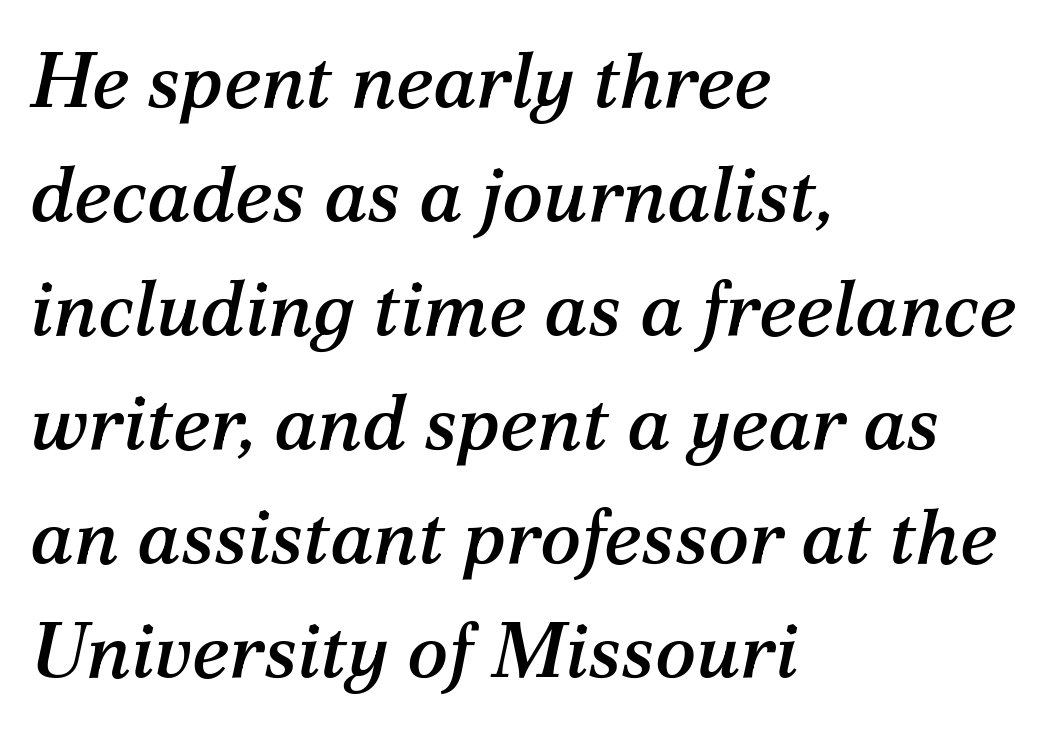
The image shows 77 px serif type, italic (leaning right); set left-aligned, normal line spacing (1.48x), normal letter spacing, not underlined; medium stroke contrast and a medium x-height.
